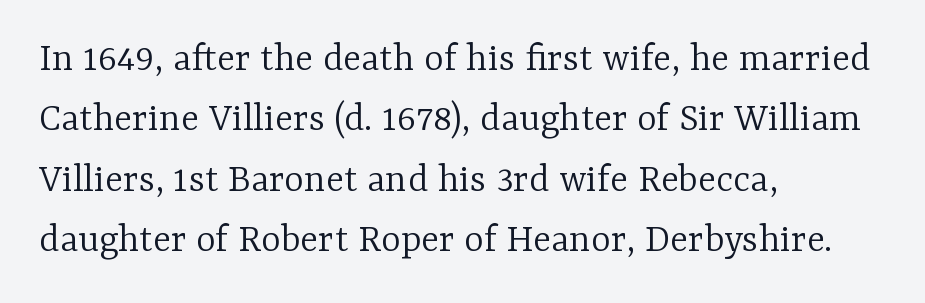
The image shows 42 px light serif type, upright; set left-aligned, normal line spacing (1.44x), normal letter spacing, not underlined; low stroke contrast and a medium x-height.
